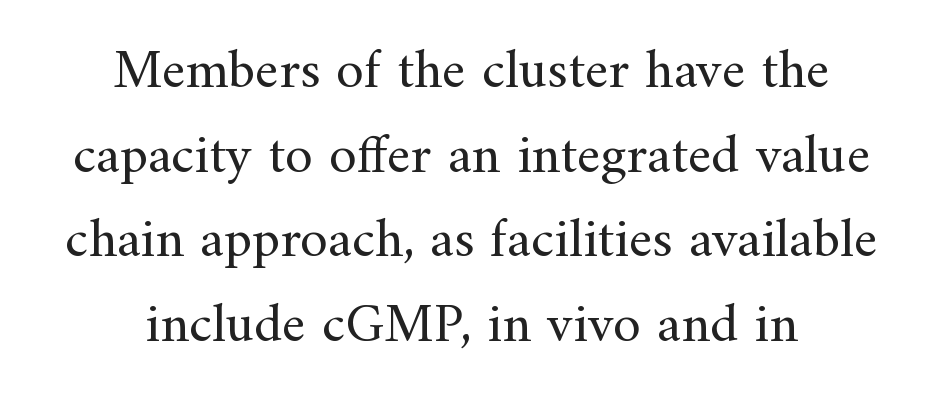
{"serif": "yes", "italic": "no", "bold": "no", "weight": "regular", "width": "normal", "stroke_contrast": "medium", "x_height": "small", "monospaced": "no", "underline": "no", "align": "center", "line_spacing": "normal", "line_spacing_ratio": 1.51, "letter_spacing": "normal", "letter_spacing_em": 0.0, "glyph_px": 56}
